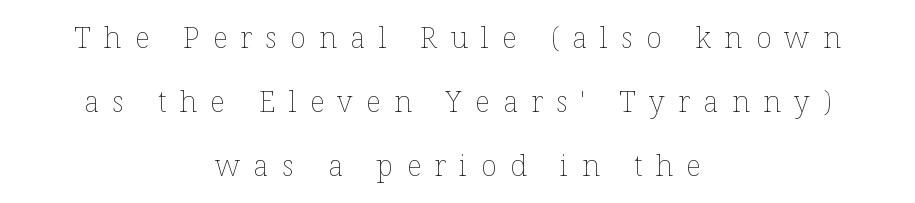
Q: Is the text bold? A: No.
Q: Is the text italic (slanted)? A: No, it is upright.
Q: Is the text underlined? A: No.
Q: How is the paragraph aligned? A: Centered.
Q: Is the spacing between letters normal or unusually wide? A: Unusually wide.
Q: Is the spacing between lines tight, normal or loose? A: Loose.
Q: Width (condensed, normal, or wide)? A: Normal.
Q: Stroke contrast? A: Low.
Q: x-height? A: Medium.
Q: Monospaced? A: No.
